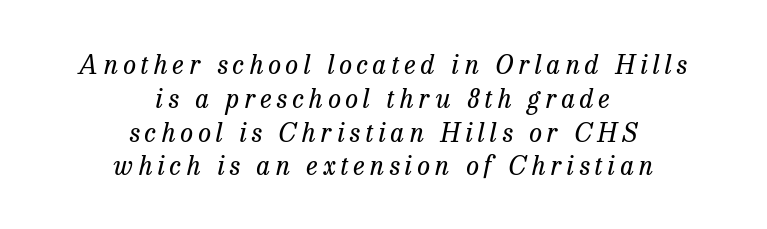
Q: Is the text bold? A: No.
Q: Is the text italic (slanted)? A: Yes, it leans right by about 13 degrees.
Q: Is the text underlined? A: No.
Q: How is the paragraph aligned? A: Centered.
Q: Is the spacing between letters normal or unusually wide? A: Unusually wide.
Q: Is the spacing between lines tight, normal or loose? A: Normal.
